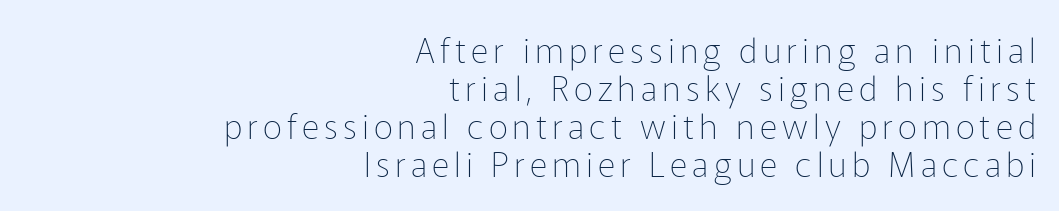
A clean baseline with only descenders dipping below it. The letters carry no serifs — their stems end cleanly without finishing strokes. Summary of weight: not heavy and not bold. A student would call this right alignment; a typographer would say flush right, rag left. Designer's note — italics off, roman on.
